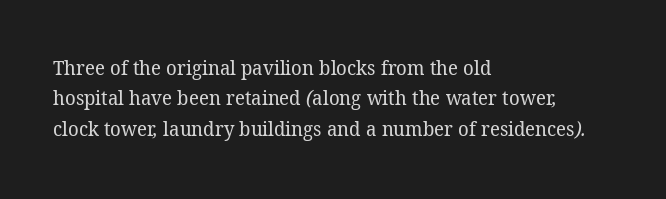
Q: Is the text bold? A: No.
Q: Is the text underlined? A: No.
Q: How is the paragraph aligned? A: Left-aligned.
Q: Is the spacing between letters normal or unusually wide? A: Normal.
Q: Is the spacing between lines tight, normal or loose? A: Normal.
